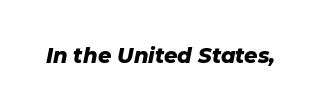
Q: Is the text bold? A: Yes.
Q: Is the text italic (slanted)? A: Yes, it leans right by about 11 degrees.
Q: Is the text underlined? A: No.
Q: Is the spacing between letters normal or unusually wide? A: Normal.
